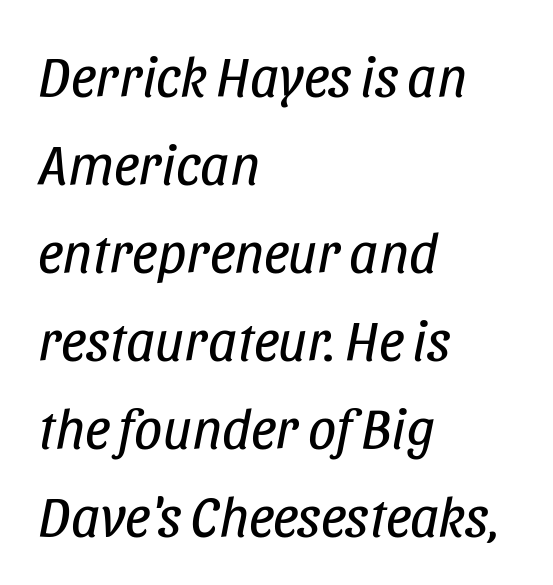
{"italic": "yes", "lean": "right", "slant_degrees": 11, "bold": "no", "weight": "regular", "width": "condensed", "stroke_contrast": "low", "x_height": "large", "monospaced": "no", "underline": "no", "align": "left", "line_spacing": "normal", "line_spacing_ratio": 1.57, "letter_spacing": "normal", "letter_spacing_em": 0.0, "glyph_px": 56}
